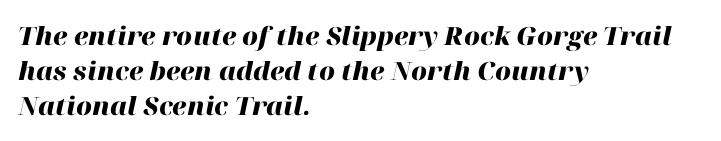
The image shows 25 px bold type, italic (leaning right); set left-aligned, normal line spacing (1.4x), normal letter spacing, not underlined.
